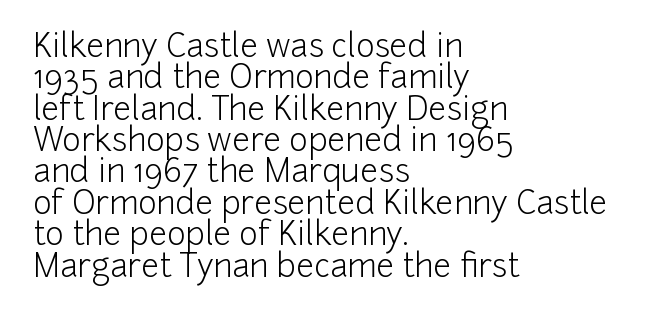
{"serif": "no", "italic": "no", "bold": "no", "weight": "light", "width": "normal", "stroke_contrast": "low", "x_height": "medium", "monospaced": "no", "underline": "no", "align": "left", "line_spacing": "tight", "line_spacing_ratio": 0.98, "letter_spacing": "normal", "letter_spacing_em": 0.0, "glyph_px": 32}
